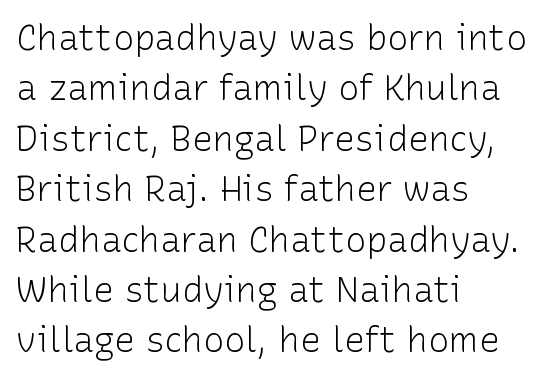
{"serif": "no", "italic": "no", "bold": "no", "weight": "light", "width": "normal", "stroke_contrast": "low", "x_height": "medium", "monospaced": "no", "underline": "no", "align": "left", "line_spacing": "normal", "line_spacing_ratio": 1.44, "letter_spacing": "normal", "letter_spacing_em": 0.0, "glyph_px": 35}
